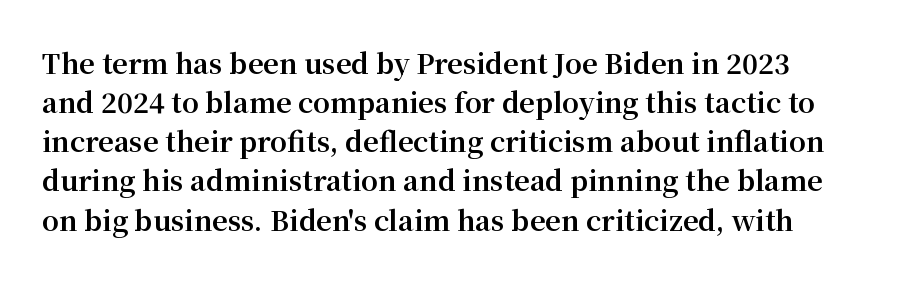
The image shows 27 px bold type, upright; set normal line spacing (1.45x), normal letter spacing, not underlined.
